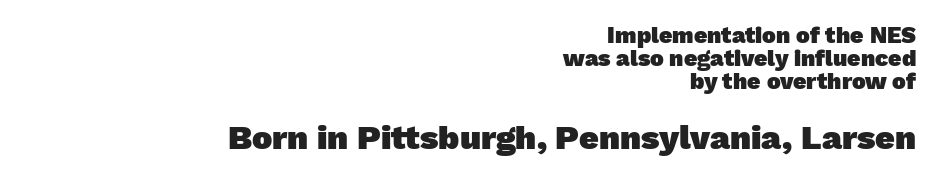
Proportional: the letters do not fall into vertical columns. Examine the stroke ends and you'll find no serifs. Characters follow at the spacing the type designer built in. Typeset ragged left — the right edge is the straight one.
